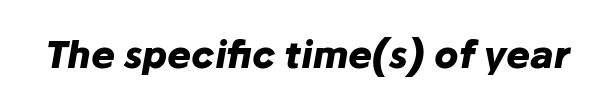
{"italic": "yes", "lean": "right", "slant_degrees": 10, "bold": "yes", "weight": "heavy", "width": "normal", "stroke_contrast": "low", "x_height": "medium", "monospaced": "no", "underline": "no", "letter_spacing": "normal", "letter_spacing_em": 0.0, "glyph_px": 36}
